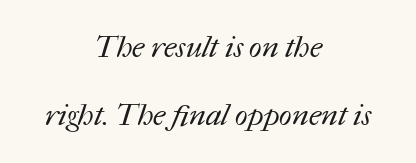
The image shows 30 px regular-weight type; set centered, loose line spacing (2.28x), normal letter spacing, not underlined; medium stroke contrast and a medium x-height.
